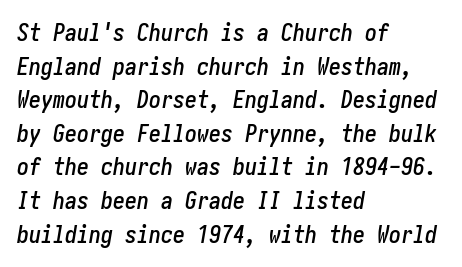
The image shows 24 px text type, italic (leaning right); set left-aligned, normal line spacing (1.4x), normal letter spacing, not underlined.
